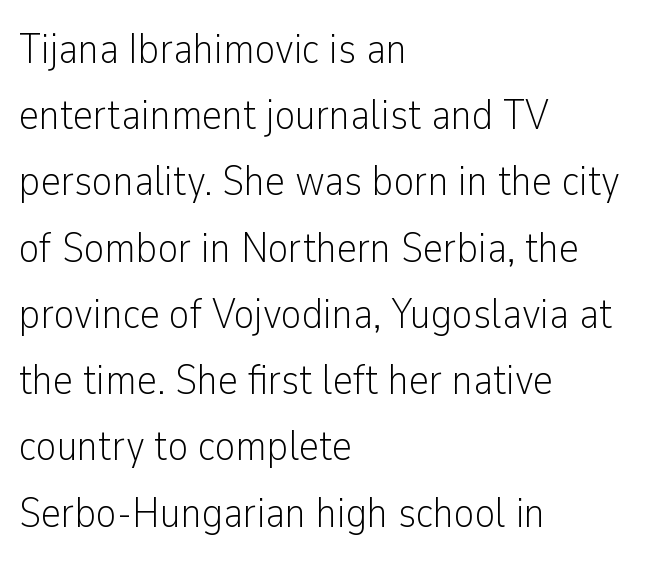
These lines stack with their left ends in a neat column. What kind of face is this? One without serifs — a sans. Each word holds together tightly as a unit, with standard inter-letter gaps. Character widths vary here, with narrow letters taking less room than wide ones. This reads as an unemphasized weight, regular at the heaviest.
